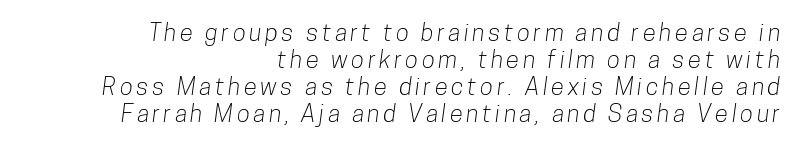
Q: Is the text underlined? A: No.
Q: How is the paragraph aligned? A: Right-aligned.
Q: Is the spacing between lines tight, normal or loose? A: Tight.
